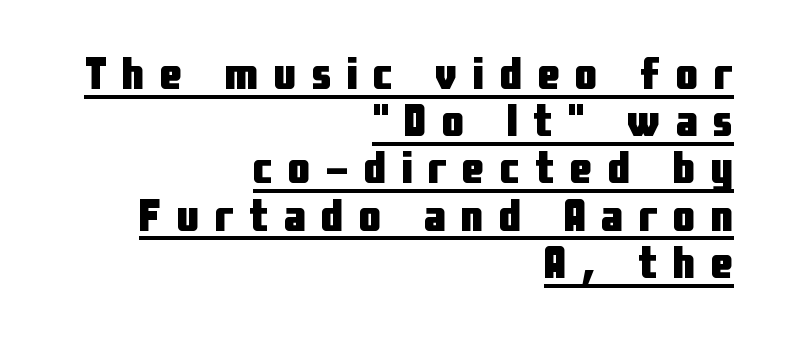
The words here are underlined. The passage is arranged like a letterhead date or caption credit — flush right. Stroke thickness is high; the sample reads as a true bold. The rendering inserts visible extra space after every character.
